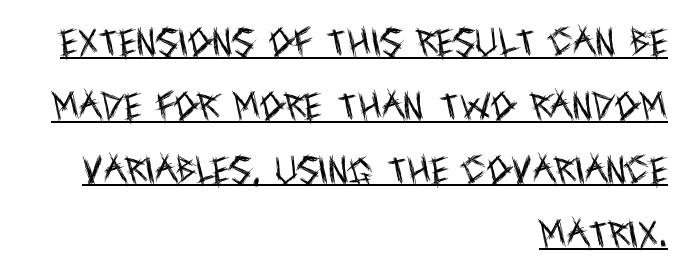
{"serif": "no", "italic": "no", "bold": "no", "weight": "regular", "width": "condensed", "x_height": "large", "monospaced": "no", "underline": "yes", "align": "right", "line_spacing": "loose", "line_spacing_ratio": 2.06, "letter_spacing": "normal", "letter_spacing_em": 0.0, "glyph_px": 31}
